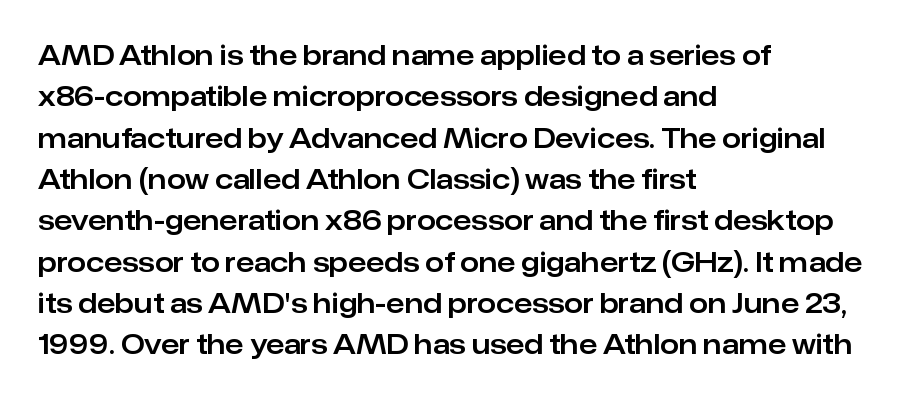
The image shows 27 px text type, upright; set left-aligned, normal line spacing (1.53x), normal letter spacing, not underlined.
